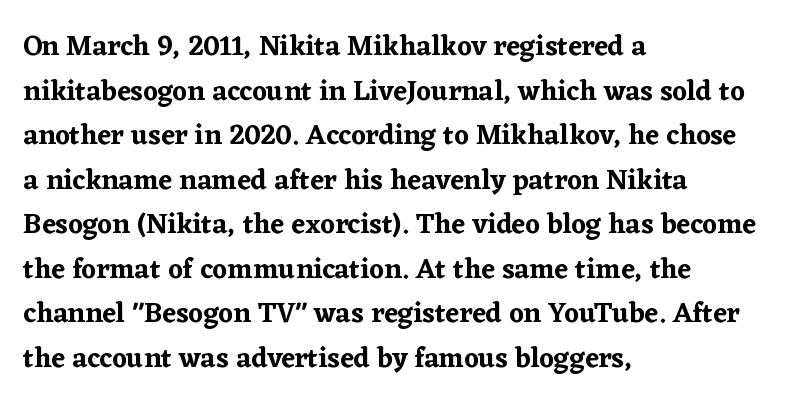
The image shows 28 px serif type, upright; set left-aligned, normal line spacing (1.59x), normal letter spacing, not underlined; low stroke contrast and a medium x-height.
